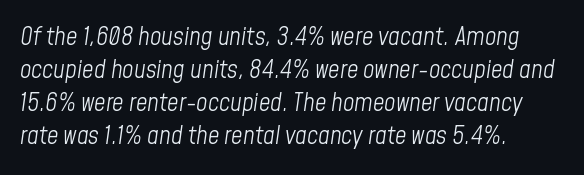
Summary of vertical rhythm: regular, with standard interline spacing. On a weight scale, this lands at 450 or below. The space beneath each line is pristine and unruled. An italicized treatment has been applied to the whole sample. Between one letter and the next there's only the usual sliver of space.
